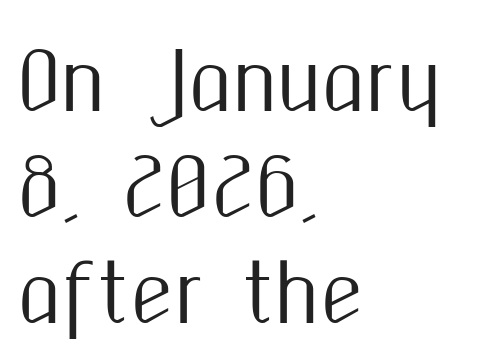
Q: Is the text italic (slanted)? A: No, it is upright.
Q: Is the typeface a serif or a sans-serif typeface? A: Sans-serif.
Q: Is the text underlined? A: No.
Q: How is the paragraph aligned? A: Left-aligned.
Q: Is the spacing between letters normal or unusually wide? A: Normal.
Q: Is the spacing between lines tight, normal or loose? A: Normal.
Q: Width (condensed, normal, or wide)? A: Condensed.
Q: Stroke contrast? A: Medium.
Q: x-height? A: Medium.
Q: Monospaced? A: No.
